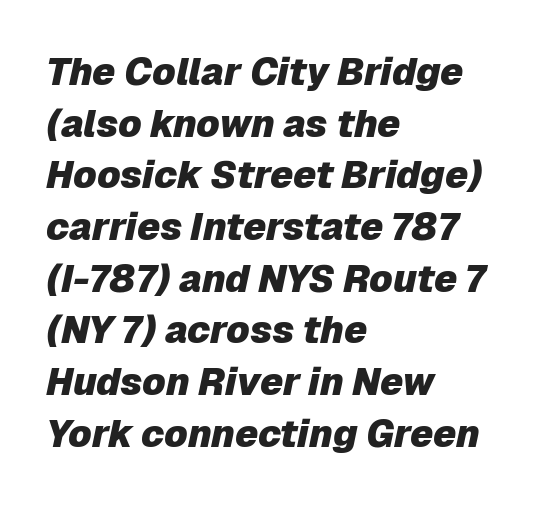
{"italic": "yes", "lean": "right", "slant_degrees": 12, "bold": "yes", "weight": "heavy", "width": "normal", "stroke_contrast": "low", "x_height": "medium", "monospaced": "no", "underline": "no", "align": "left", "line_spacing": "normal", "line_spacing_ratio": 1.36, "letter_spacing": "normal", "letter_spacing_em": 0.0, "glyph_px": 38}
